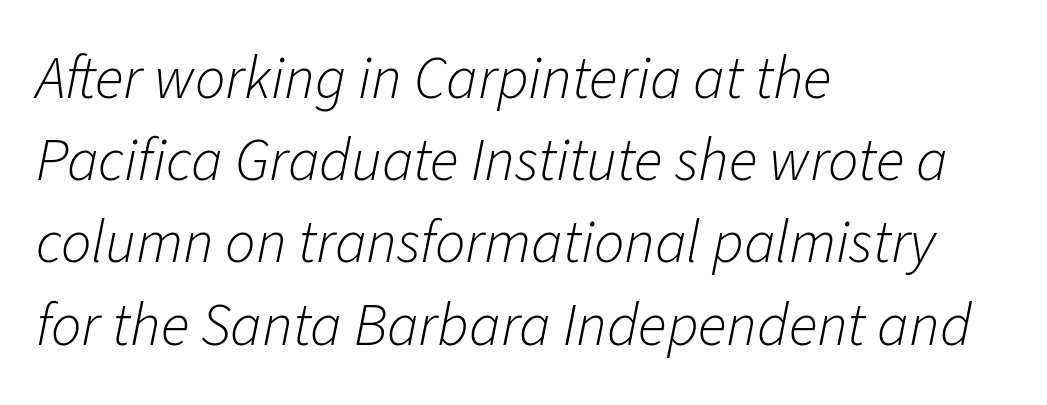
Q: Is the text bold? A: No.
Q: Is the text italic (slanted)? A: Yes, it leans right by about 11 degrees.
Q: Is the text underlined? A: No.
Q: How is the paragraph aligned? A: Left-aligned.
Q: Is the spacing between letters normal or unusually wide? A: Normal.
Q: Is the spacing between lines tight, normal or loose? A: Normal.
Q: Width (condensed, normal, or wide)? A: Normal.
Q: Stroke contrast? A: Low.
Q: x-height? A: Medium.
Q: Monospaced? A: No.
